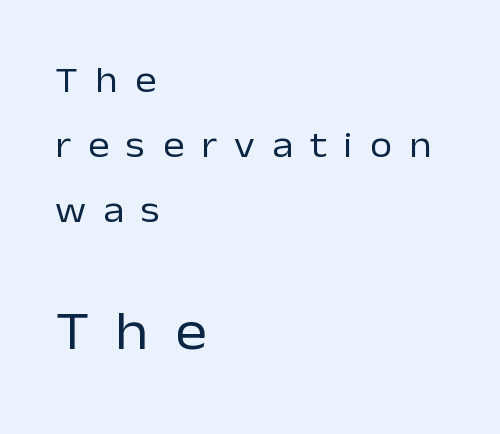
{"serif": "no", "italic": "no", "bold": "no", "weight": "regular", "width": "normal", "stroke_contrast": "low", "x_height": "medium", "monospaced": "no", "underline": "no", "align": "left", "line_spacing_ratio": 1.81, "letter_spacing": "wide", "letter_spacing_em": 0.48, "larger_block": "second", "size_ratio": 1.5, "glyph_px": 54}
